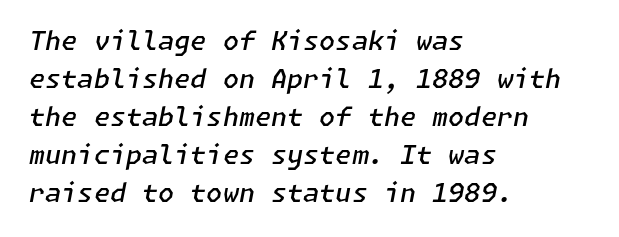
The specimen reads as italic at a glance. These lines sit exactly where default settings would place them. A bare baseline throughout the passage. One-word summary of the alignment: left.
